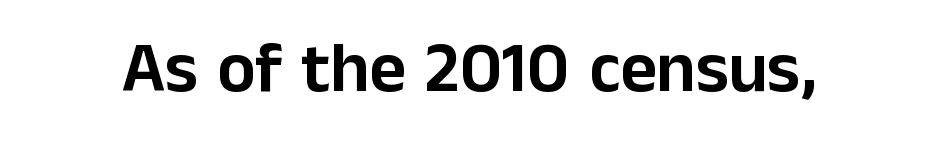
The image shows 71 px sans-serif type, upright; set normal letter spacing, not underlined; low stroke contrast and a medium x-height.
